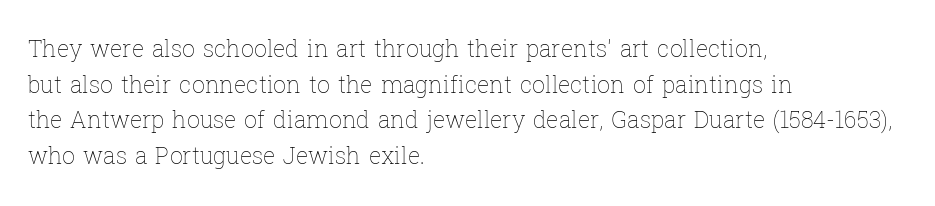
Baseline-to-baseline distance is the conventional proportion of letter height. The passage is arranged the way most books set body copy — flush left. The glyphs are unaccompanied by any horizontal stroke below them. The gaps between neighbouring characters are ordinary and unremarkable.
